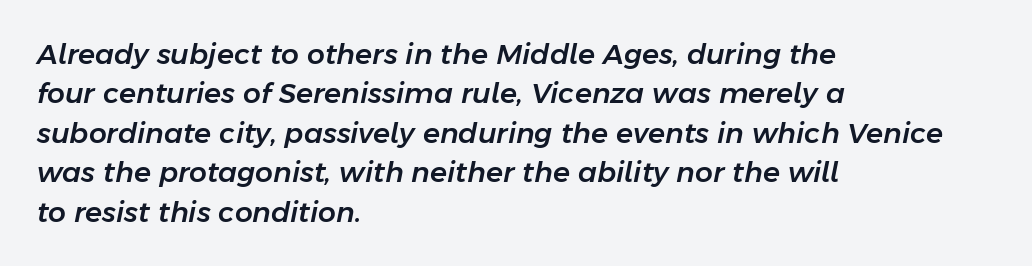
Q: Is the text italic (slanted)? A: Yes, it leans right by about 11 degrees.
Q: Is the text underlined? A: No.
Q: How is the paragraph aligned? A: Left-aligned.
Q: Is the spacing between letters normal or unusually wide? A: Normal.
Q: Is the spacing between lines tight, normal or loose? A: Normal.
Q: Width (condensed, normal, or wide)? A: Normal.
Q: Stroke contrast? A: Low.
Q: x-height? A: Medium.
Q: Monospaced? A: No.
